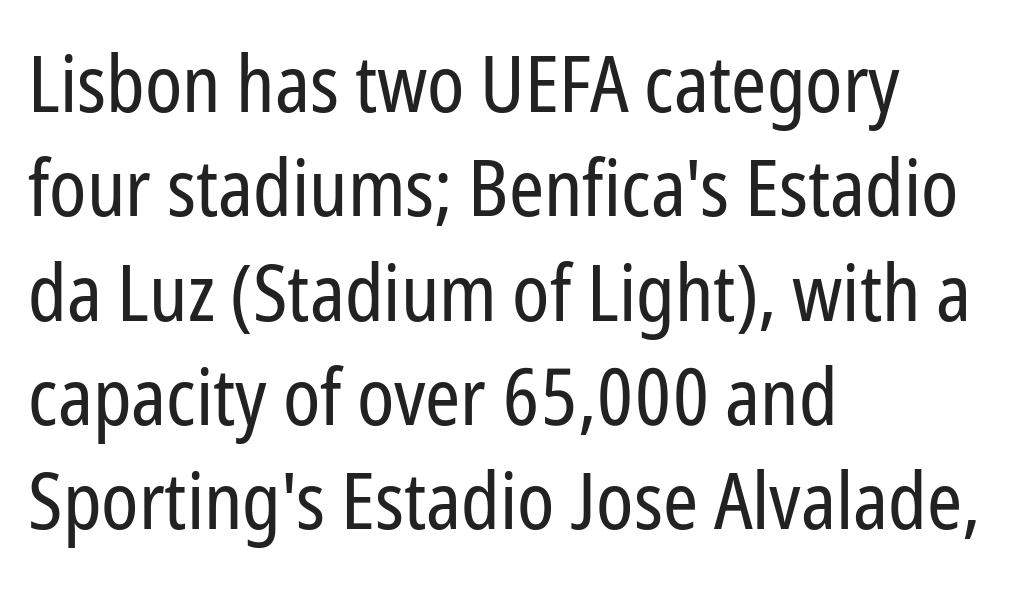
{"serif": "no", "italic": "no", "bold": "no", "weight": "regular", "width": "condensed", "stroke_contrast": "low", "x_height": "medium", "monospaced": "no", "underline": "no", "align": "left", "line_spacing": "normal", "line_spacing_ratio": 1.32, "letter_spacing": "normal", "letter_spacing_em": 0.0, "glyph_px": 79}
